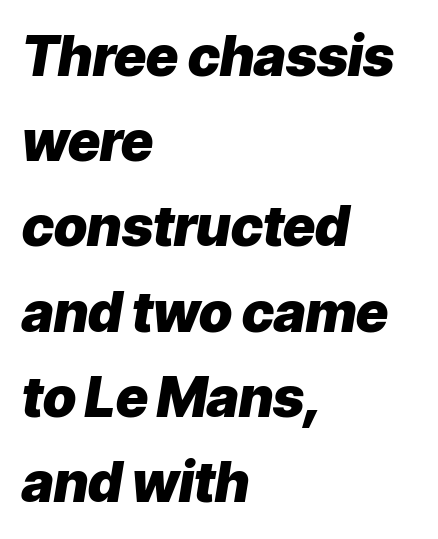
Q: Is the text bold? A: Yes.
Q: Is the text italic (slanted)? A: Yes, it leans right by about 9 degrees.
Q: Is the text underlined? A: No.
Q: How is the paragraph aligned? A: Left-aligned.
Q: Is the spacing between letters normal or unusually wide? A: Normal.
Q: Is the spacing between lines tight, normal or loose? A: Normal.
Q: Width (condensed, normal, or wide)? A: Normal.
Q: Stroke contrast? A: Low.
Q: x-height? A: Medium.
Q: Monospaced? A: No.
